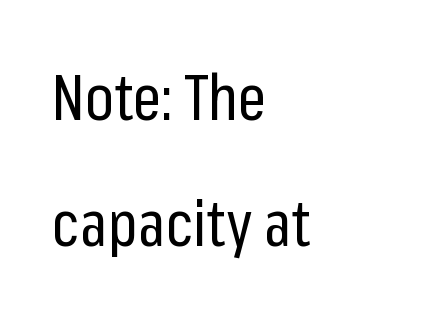
Q: Is the text bold? A: No.
Q: Is the text italic (slanted)? A: No, it is upright.
Q: Is the typeface a serif or a sans-serif typeface? A: Sans-serif.
Q: Is the text underlined? A: No.
Q: How is the paragraph aligned? A: Left-aligned.
Q: Is the spacing between letters normal or unusually wide? A: Normal.
Q: Is the spacing between lines tight, normal or loose? A: Loose.
Q: Width (condensed, normal, or wide)? A: Condensed.
Q: Stroke contrast? A: Low.
Q: x-height? A: Medium.
Q: Monospaced? A: No.
